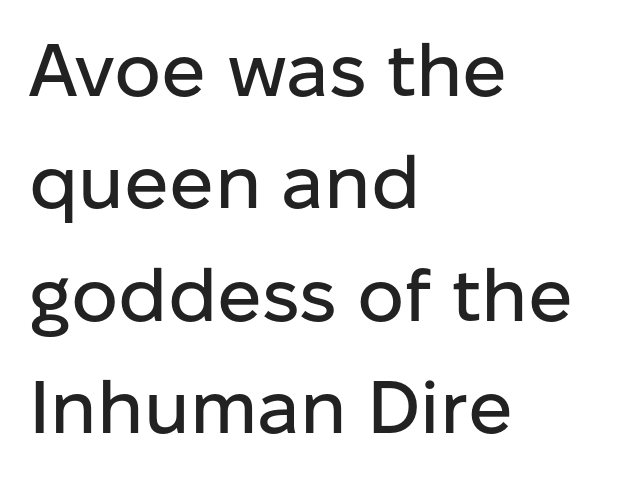
Line beginnings align vertically; line endings do not. You could not count columns in this text — the font is proportionally spaced. Observe the absence of serifs on each vertical stroke in this sample. If you drew a line through each stem, it would be perfectly vertical.
